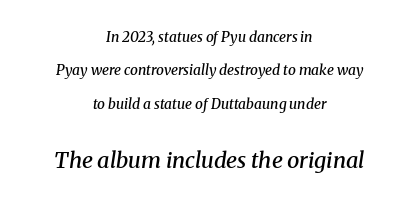
{"italic": "yes", "lean": "right", "slant_degrees": 8, "bold": "semi", "underline": "no", "align": "center", "line_spacing": "loose", "line_spacing_ratio": 2.39, "letter_spacing": "normal", "letter_spacing_em": 0.0, "larger_block": "second", "size_ratio": 1.57, "glyph_px": 22}
